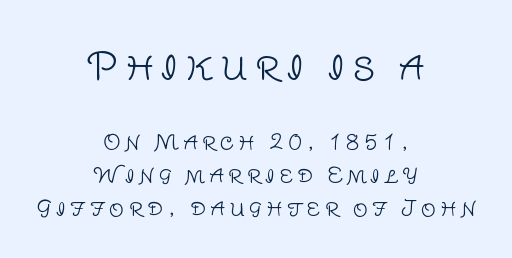
The upper block of text is set noticeably larger than the block beneath it. Line starts and ends both wander, symmetrically. The letters carry no serifs — their stems end cleanly without finishing strokes. The words here are not underlined. The face looks like a standard text weight, possibly lighter. A typesetter would call this proportional, since set widths differ per character.
